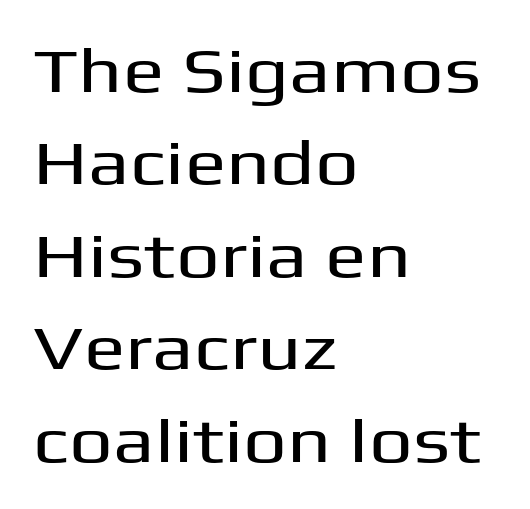
The face used here is rendered with its standard letterfit. Do the letters lean? They stand straight. Regular leading. Underline: absent.
